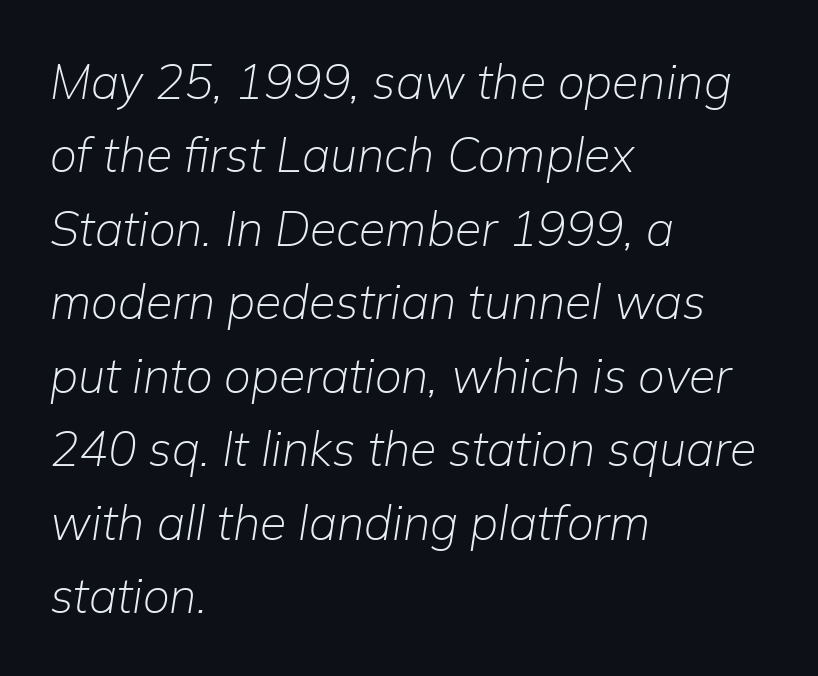
Q: Is the text bold? A: No.
Q: Is the text italic (slanted)? A: Yes, it leans right by about 9 degrees.
Q: Is the text underlined? A: No.
Q: How is the paragraph aligned? A: Left-aligned.
Q: Is the spacing between letters normal or unusually wide? A: Normal.
Q: Is the spacing between lines tight, normal or loose? A: Normal.
Q: Width (condensed, normal, or wide)? A: Normal.
Q: Stroke contrast? A: Low.
Q: x-height? A: Medium.
Q: Monospaced? A: No.
